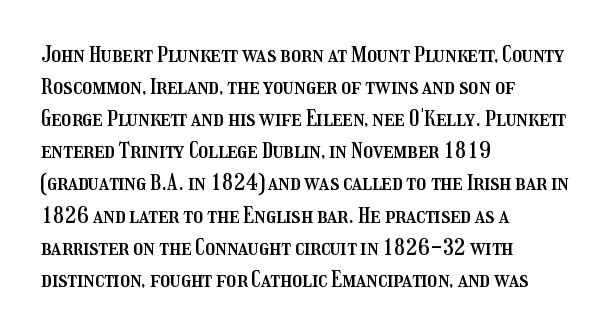
Q: Is the text italic (slanted)? A: No, it is upright.
Q: Is the text underlined? A: No.
Q: How is the paragraph aligned? A: Left-aligned.
Q: Is the spacing between letters normal or unusually wide? A: Normal.
Q: Is the spacing between lines tight, normal or loose? A: Normal.
